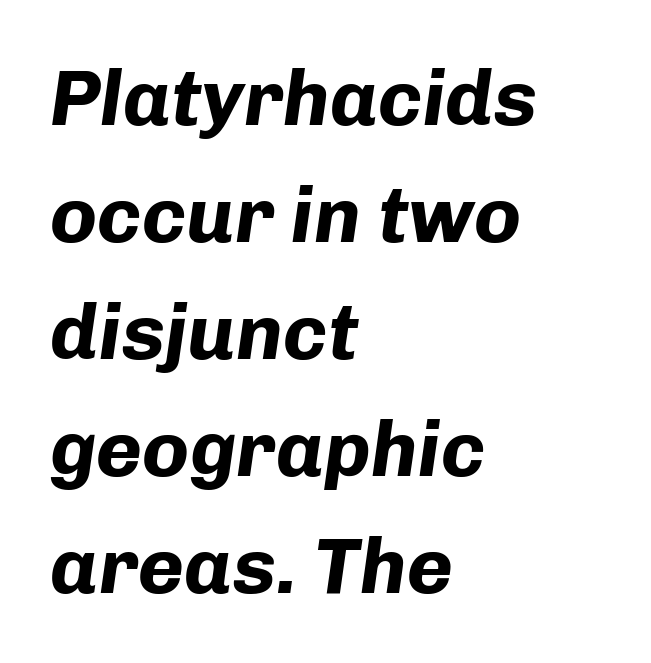
The letterforms sit shoulder to shoulder at normal distance. Character widths vary here, with narrow letters taking less room than wide ones. Lines of text with bare space underneath. Layout note: lines flush left.
